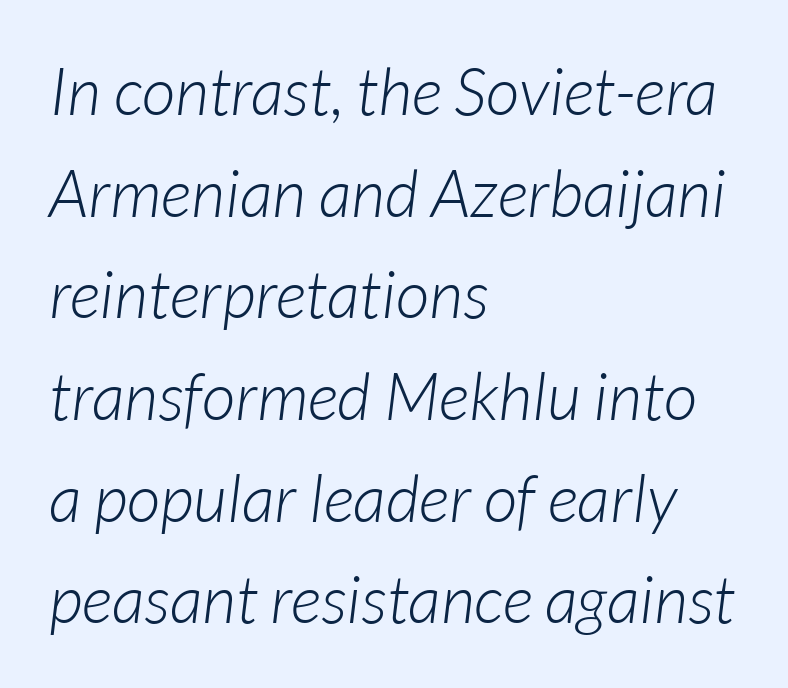
The image shows 66 px light type, italic (leaning right); set left-aligned, normal line spacing (1.54x), normal letter spacing, not underlined; low stroke contrast and a medium x-height.
